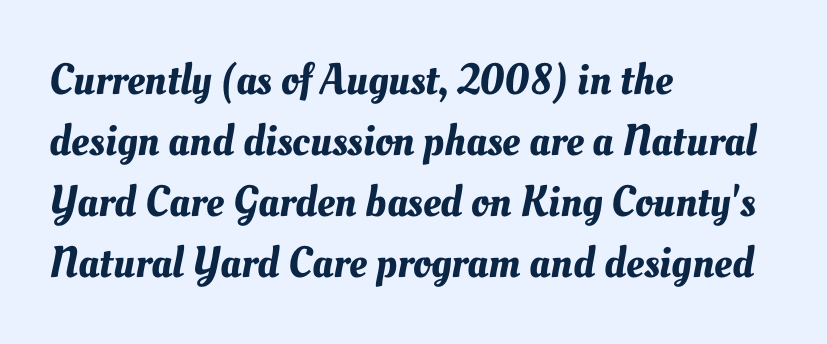
{"width": "normal", "stroke_contrast": "medium", "x_height": "small", "monospaced": "no", "underline": "no", "align": "left", "line_spacing": "normal", "line_spacing_ratio": 1.39, "letter_spacing": "normal", "letter_spacing_em": 0.0, "glyph_px": 44}
